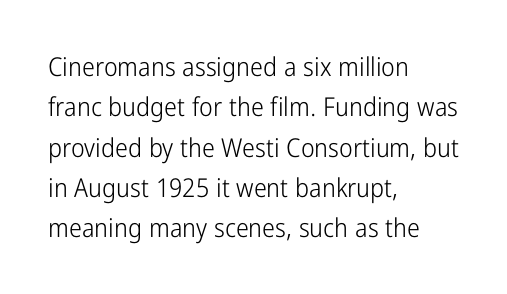
{"italic": "no", "bold": "no", "underline": "no", "align": "left", "line_spacing": "normal", "line_spacing_ratio": 1.55, "letter_spacing": "normal", "letter_spacing_em": 0.0, "glyph_px": 26}
